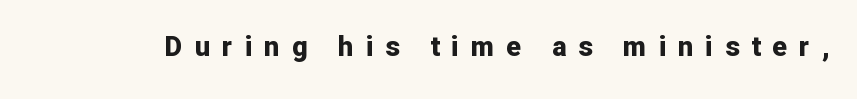
The image shows 27 px bold type, upright; set unusually wide letter spacing (+0.45 em), not underlined.
